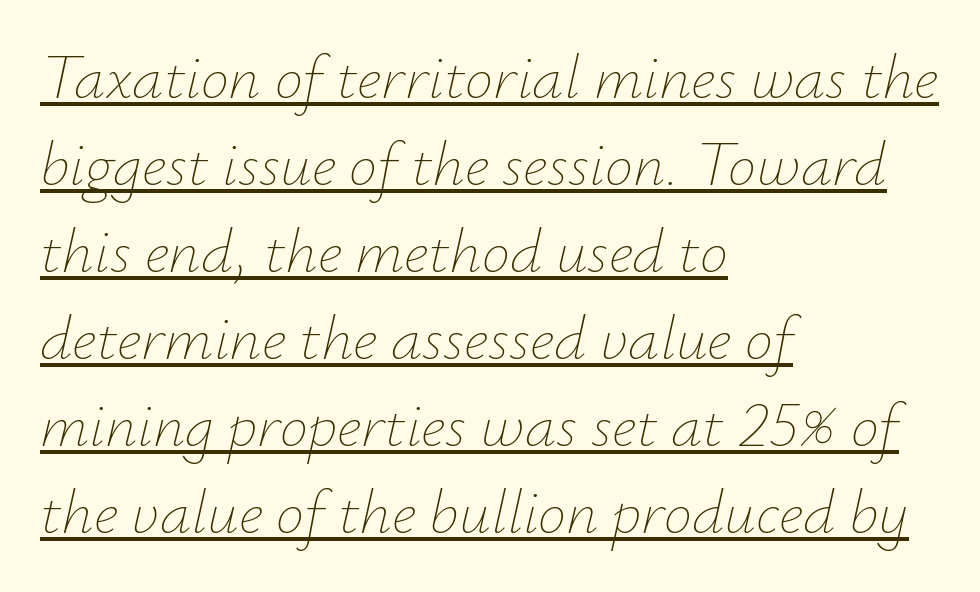
Each stroke keeps to a modest, everyday thickness or less. This is oblique type, the kind used for emphasis or titles. Regarding leading, the lines here are spaced in the standard way. Think of a printed novel: that variable character pitch is what you see here.
